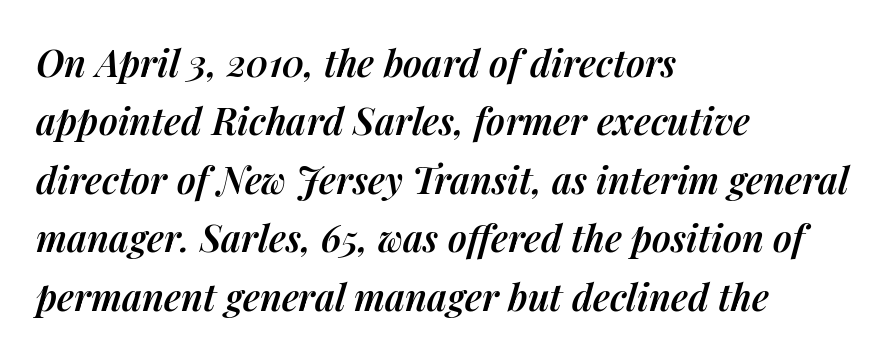
Q: Is the text bold? A: Semi-bold.
Q: Is the text italic (slanted)? A: Yes, it leans right by about 14 degrees.
Q: Is the text underlined? A: No.
Q: How is the paragraph aligned? A: Left-aligned.
Q: Is the spacing between letters normal or unusually wide? A: Normal.
Q: Is the spacing between lines tight, normal or loose? A: Normal.
Q: Width (condensed, normal, or wide)? A: Normal.
Q: Stroke contrast? A: Medium.
Q: x-height? A: Medium.
Q: Monospaced? A: No.
